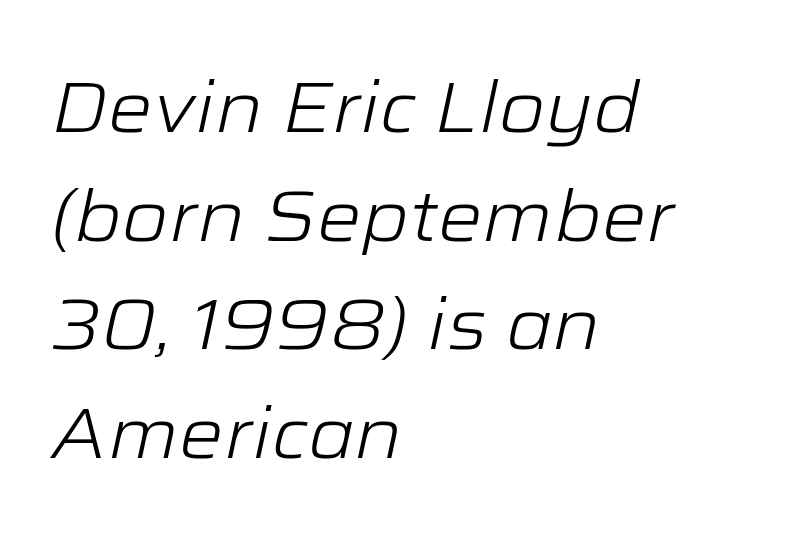
The image shows 71 px light, wide type, italic (leaning right); set left-aligned, normal line spacing (1.53x), normal letter spacing, not underlined; low stroke contrast and a medium x-height.
